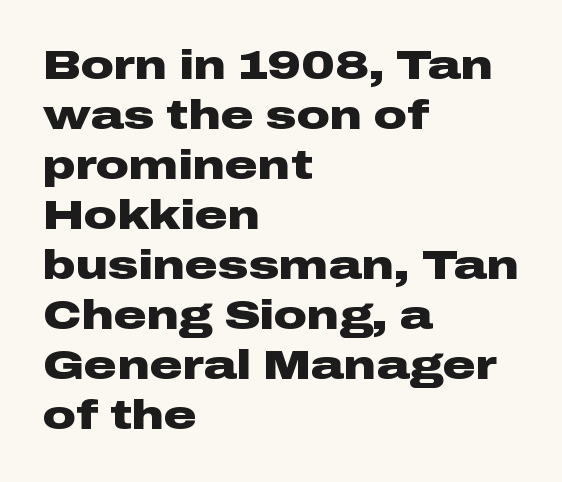
Unlike italic type, these characters show no tilt at all. What weight is shown? A full bold with thick strokes. This sample uses a sans-serif face. One-word summary of the alignment: left.
